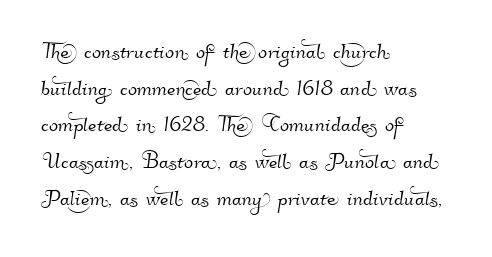
The image shows 27 px text type; set left-aligned, normal line spacing (1.36x), normal letter spacing, not underlined.
